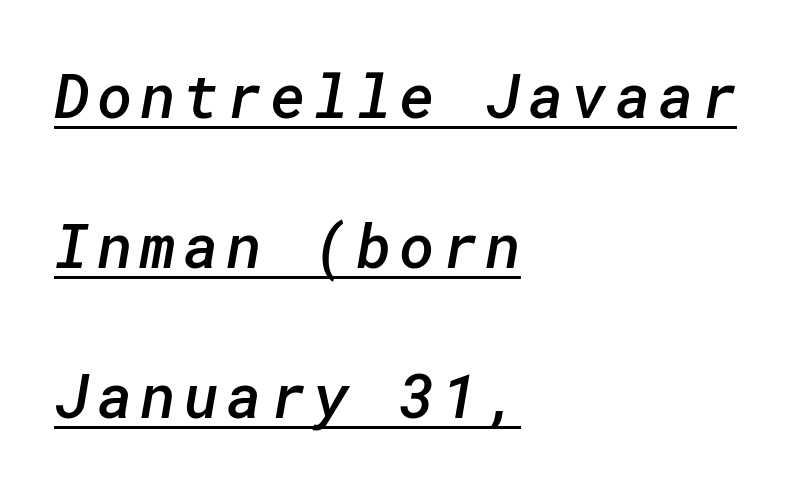
Q: Is the text bold? A: Semi-bold.
Q: Is the typeface a serif or a sans-serif typeface? A: Sans-serif.
Q: Is the text underlined? A: Yes.
Q: How is the paragraph aligned? A: Left-aligned.
Q: Is the spacing between lines tight, normal or loose? A: Loose.
Q: Width (condensed, normal, or wide)? A: Normal.
Q: Stroke contrast? A: Low.
Q: x-height? A: Medium.
